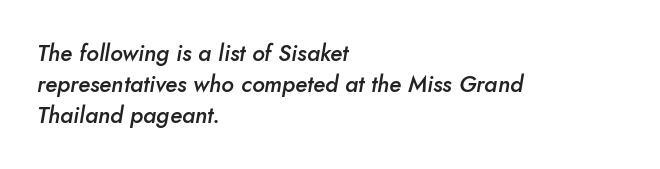
Each glyph is drawn with semibold strokes, heavier than normal yet not fully bold. Notice how descenders clear the ascenders below comfortably — that's standard leading. Glyph-to-glyph distance matches everyday printed text. The lines are quadded left.
